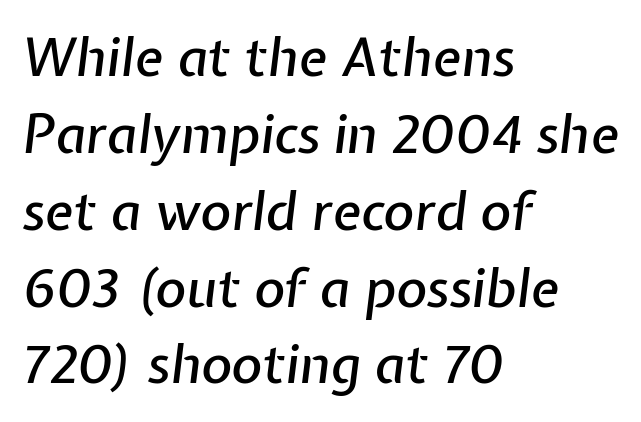
Q: Is the text italic (slanted)? A: Yes, it leans right by about 7 degrees.
Q: Is the text underlined? A: No.
Q: How is the paragraph aligned? A: Left-aligned.
Q: Is the spacing between letters normal or unusually wide? A: Normal.
Q: Is the spacing between lines tight, normal or loose? A: Normal.
Q: Width (condensed, normal, or wide)? A: Normal.
Q: Stroke contrast? A: Low.
Q: x-height? A: Medium.
Q: Monospaced? A: No.
